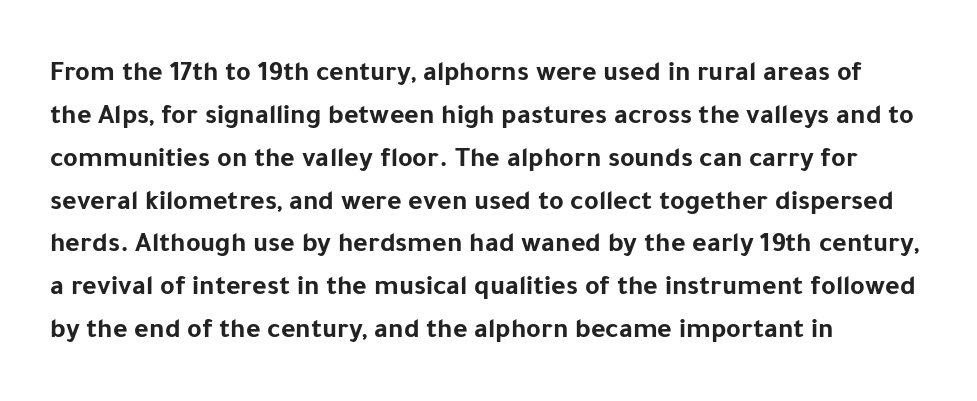
The image shows 28 px bold sans-serif type, upright; set left-aligned, normal line spacing (1.53x), normal letter spacing, not underlined; low stroke contrast and a medium x-height.
